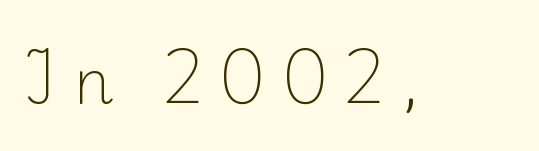
Q: Is the text bold? A: No.
Q: Is the text italic (slanted)? A: No, it is upright.
Q: Is the typeface a serif or a sans-serif typeface? A: Serif.
Q: Is the text underlined? A: No.
Q: Is the spacing between letters normal or unusually wide? A: Unusually wide.
Q: Width (condensed, normal, or wide)? A: Normal.
Q: Stroke contrast? A: Medium.
Q: x-height? A: Small.
Q: Monospaced? A: No.
